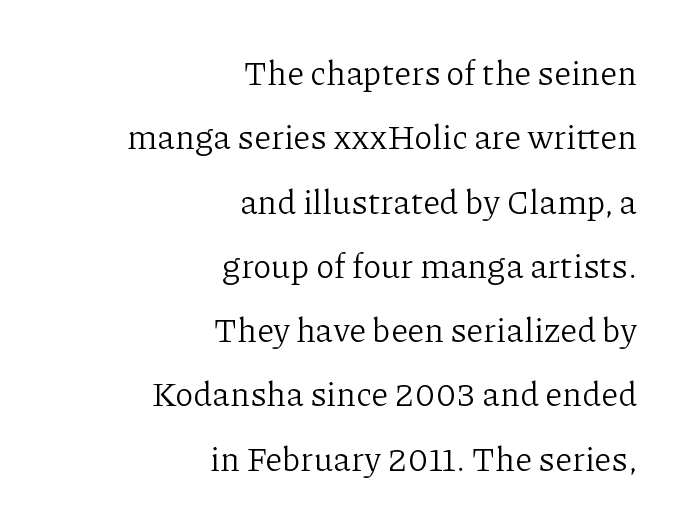
{"serif": "yes", "italic": "no", "bold": "no", "weight": "light", "width": "normal", "stroke_contrast": "low", "x_height": "medium", "monospaced": "no", "underline": "no", "align": "right", "line_spacing_ratio": 1.89, "letter_spacing": "normal", "letter_spacing_em": 0.0, "glyph_px": 34}
